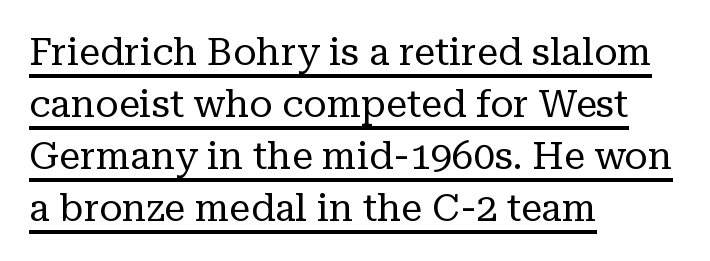
The image shows 38 px regular-weight serif type, upright; set left-aligned, normal line spacing (1.37x), normal letter spacing, underlined; low stroke contrast and a medium x-height.
